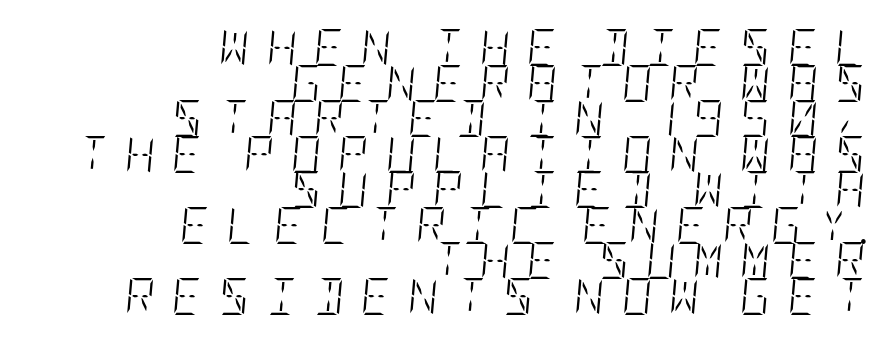
Quick note: italic. Here the glyphs are tracked loosely, breaking word shapes into spaced letters. The rendering uses a small line-height, squeezing the rows. Weight: in the light-to-regular range. The words here are not underlined. Which margin do the lines hug? The right one — the left edge is uneven.
